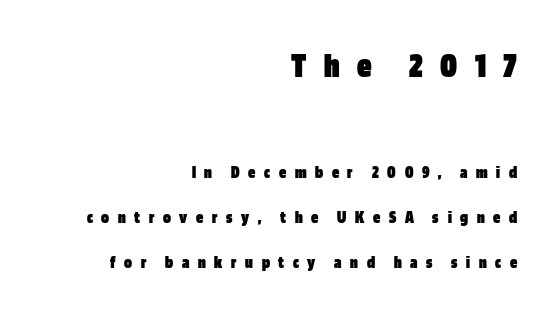
{"serif": "no", "italic": "no", "bold": "yes", "weight": "heavy", "width": "condensed", "stroke_contrast": "low", "x_height": "large", "monospaced": "no", "underline": "no", "align": "right", "line_spacing": "loose", "line_spacing_ratio": 2.49, "letter_spacing": "wide", "letter_spacing_em": 0.48, "larger_block": "first", "size_ratio": 2.0, "glyph_px": 36}
